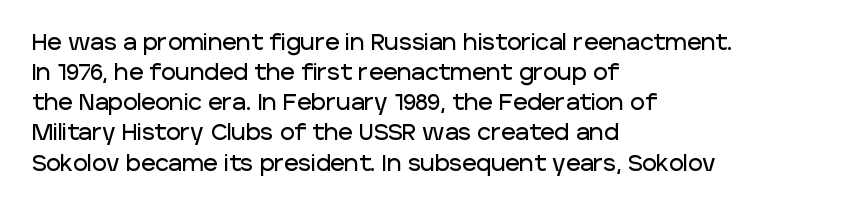
The lettering stays uniformly vertical, giving the passage a roman look. The text block is weighted toward the left margin, trailing off unevenly rightward. A typesetter would call this zero additional tracking. Evenly set lines give the paragraph a standard silhouette.
